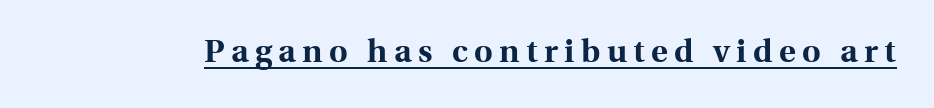
{"serif": "yes", "italic": "no", "bold": "yes", "weight": "bold", "width": "normal", "x_height": "medium", "monospaced": "no", "underline": "yes", "letter_spacing": "wide", "letter_spacing_em": 0.2, "glyph_px": 32}
